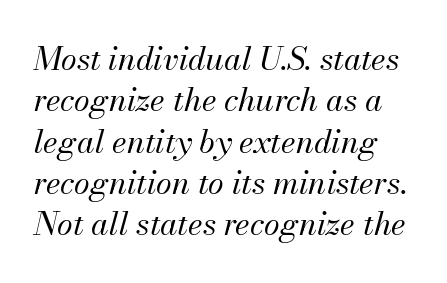
The image shows 32 px regular-weight type, italic (leaning right); set normal line spacing (1.29x), normal letter spacing, not underlined; medium stroke contrast and a small x-height.
